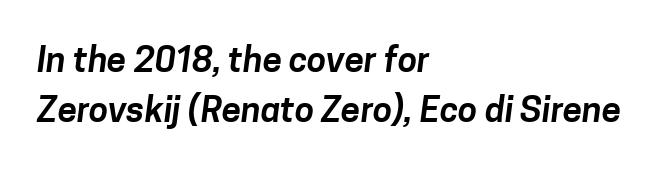
The passage shown is typed in a proportional face where columns would drift. Alignment: flush left. No word sits above an underline. Glyph-to-glyph distance matches everyday printed text. The vertical gap from one line to the next is medium. Stroke terminals: plain, sans-serif.
